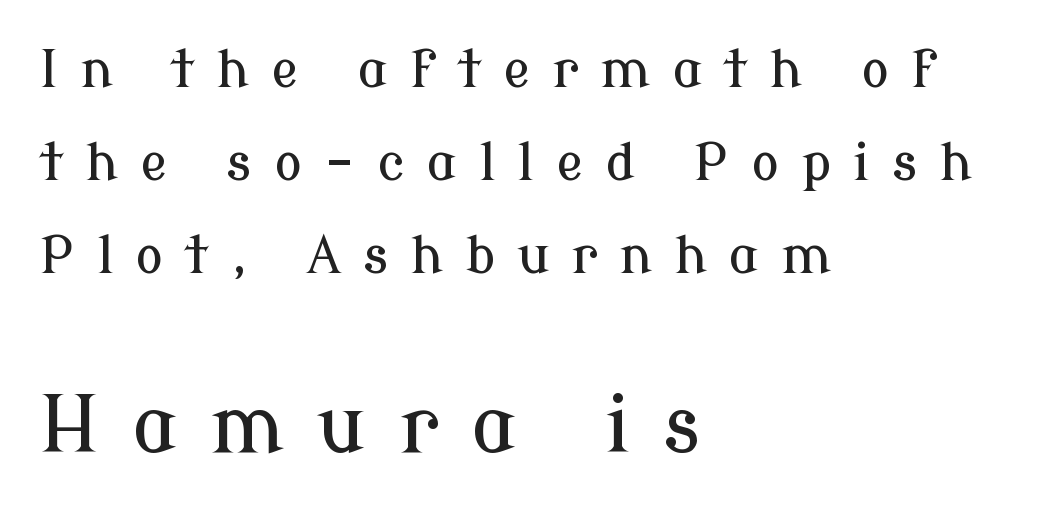
{"serif": "yes", "italic": "no", "width": "normal", "stroke_contrast": "low", "x_height": "medium", "monospaced": "no", "underline": "no", "align": "left", "line_spacing_ratio": 1.79, "letter_spacing": "wide", "letter_spacing_em": 0.42, "larger_block": "second", "size_ratio": 1.5, "glyph_px": 78}
